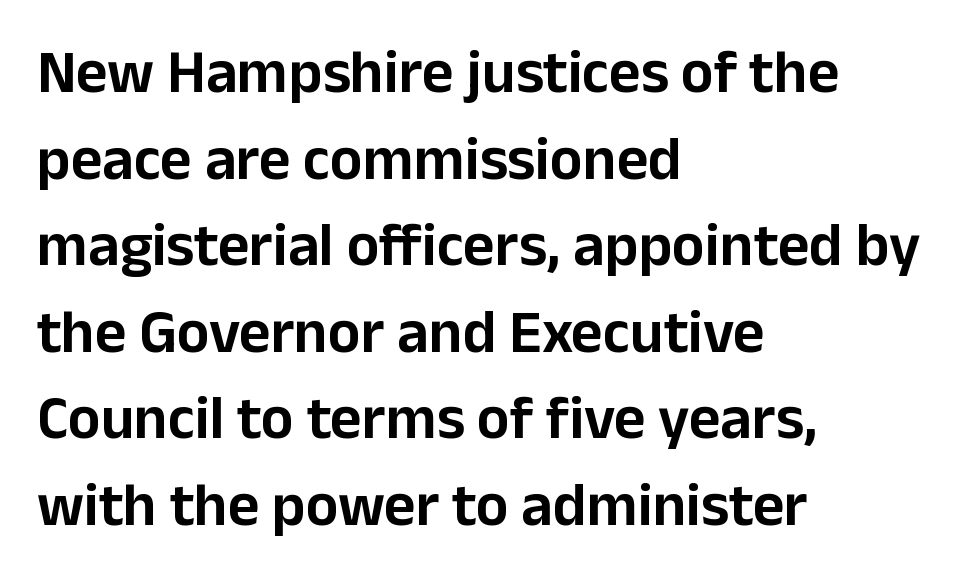
The image shows 61 px sans-serif type, upright; set left-aligned, normal line spacing (1.42x), normal letter spacing, not underlined; low stroke contrast and a medium x-height.
